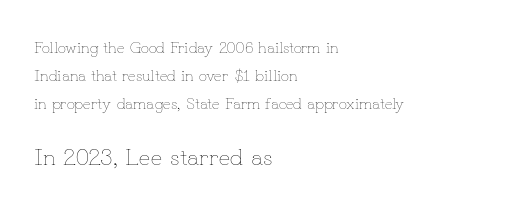
Look at the tracking — it's just the regular setting, nothing added. Italic: no, the glyphs are upright roman. Descenders hang freely into open space. The lower block of text is set noticeably larger than the block above it. On a weight scale, this lands at 450 or below. This rendering uses left alignment, leaving the right contour irregular.
